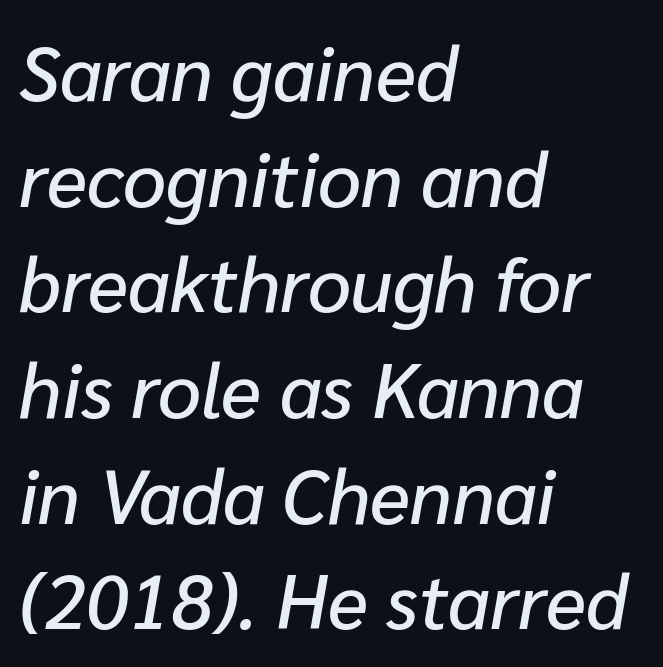
Horizontal bands of white between lines are of average thickness. Would a proofreader flag this as italicized? Yes. This sample has the flowing, uneven cadence of proportional lettering. Honestly, there is no underline to notice here at all. Spacing between characters is what you'd get straight out of the box.
